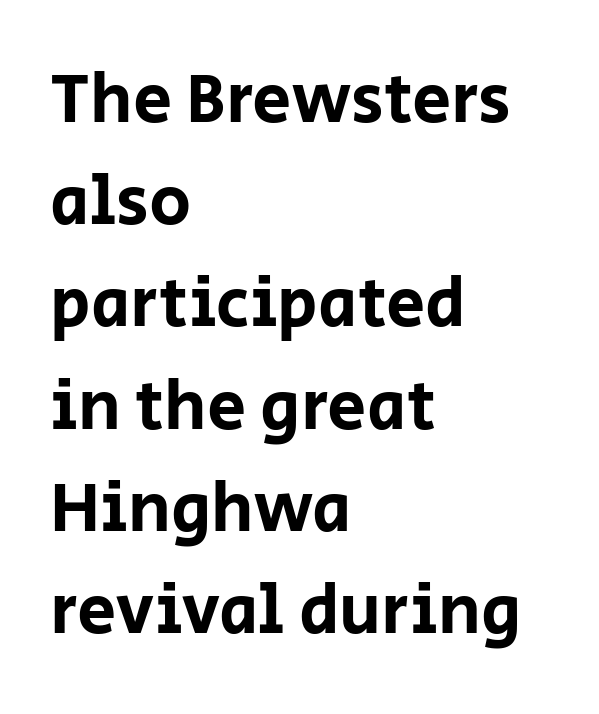
Ordinary non-slanted type is in use. No extra tracking has been applied to these lines. These lines are rendered in a variable-pitch font. Lines of text with bare space underneath. The lines in this sample share a left origin and differ only in where they stop. Evenly set lines give the paragraph a standard silhouette.
